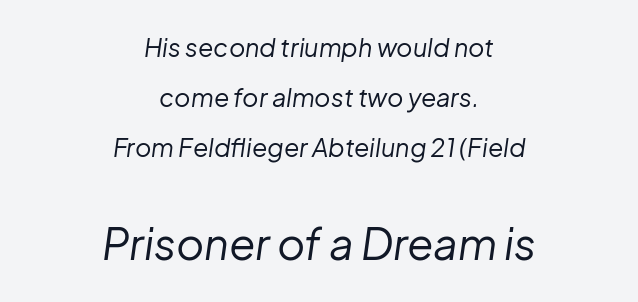
Q: Is the text bold? A: No.
Q: Is the text italic (slanted)? A: Yes, it leans right by about 8 degrees.
Q: Is the text underlined? A: No.
Q: How is the paragraph aligned? A: Centered.
Q: Is the spacing between letters normal or unusually wide? A: Normal.
Q: Is the spacing between lines tight, normal or loose? A: Loose.
Q: Which block of text is set in a larger size, the first (top) or the second (bottom)? A: The second (bottom) one.
Q: Width (condensed, normal, or wide)? A: Normal.
Q: Stroke contrast? A: Low.
Q: x-height? A: Medium.
Q: Monospaced? A: No.
